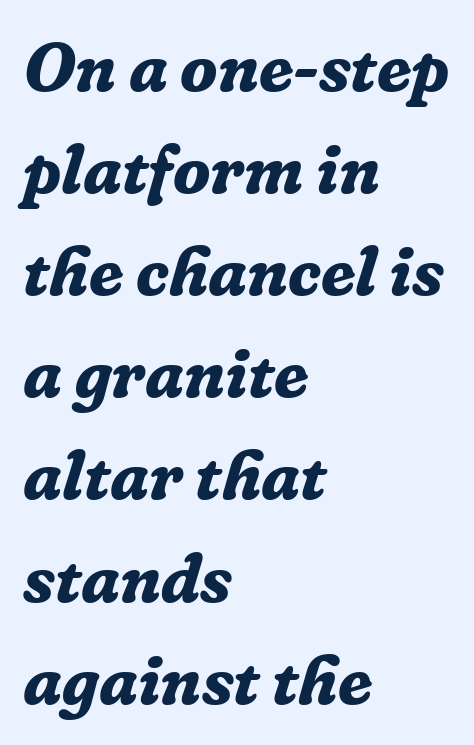
The image shows 69 px bold serif type, italic (leaning right); set left-aligned, normal line spacing (1.48x), normal letter spacing, not underlined; low stroke contrast and a medium x-height.
